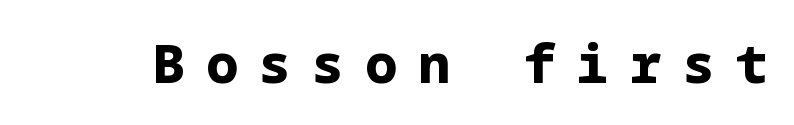
Designer's note — italics off, roman on. The area under the type is left untouched. I'd call this a sans setting — the letters go barefoot. Is the type bold? Yes — the strokes are clearly thick and heavy.
